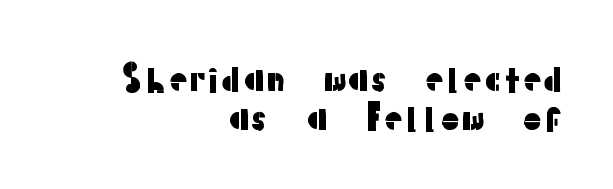
{"serif": "no", "italic": "no", "width": "normal", "stroke_contrast": "low", "x_height": "medium", "monospaced": "no", "underline": "no", "align": "right", "line_spacing": "tight", "line_spacing_ratio": 1.09, "letter_spacing": "normal", "letter_spacing_em": 0.0, "glyph_px": 36}
